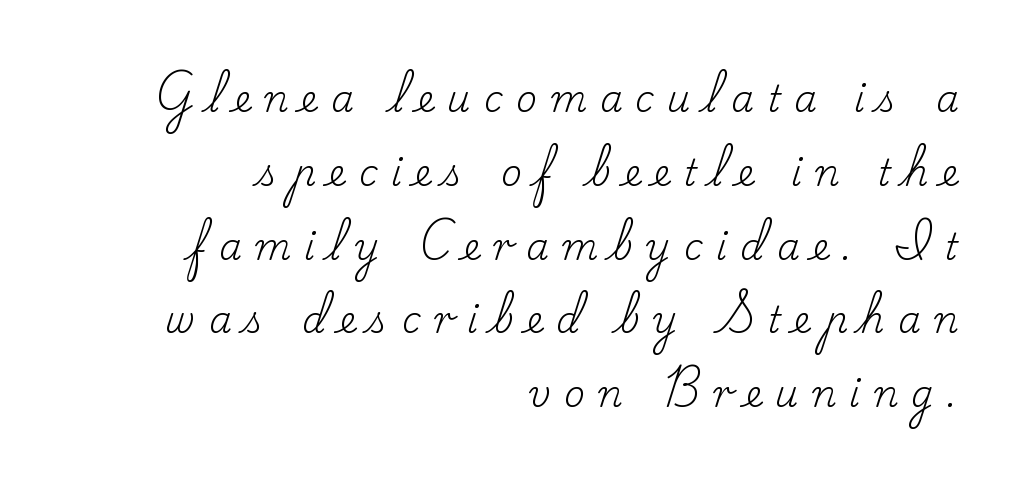
If you measured baseline to baseline, you'd find a long distance. The line texture is sparse and dotted thanks to wide tracking. Compared with a typical body face, this is equally light or lighter still. Yep, those are serifs on the letters. The face used here is proportionally spaced, like ordinary book or web type.
